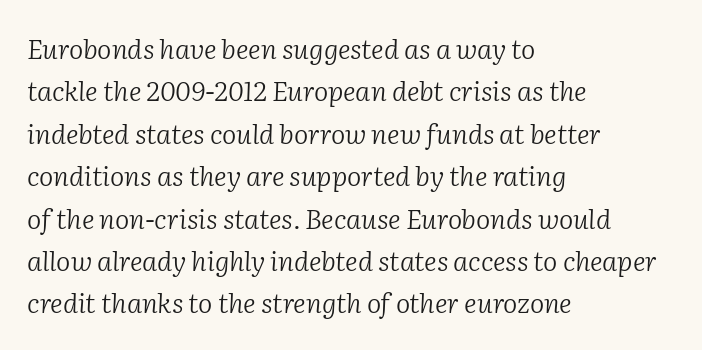
Q: Is the text bold? A: No.
Q: Is the text italic (slanted)? A: Yes, it leans right by about 2 degrees.
Q: Is the text underlined? A: No.
Q: How is the paragraph aligned? A: Left-aligned.
Q: Is the spacing between letters normal or unusually wide? A: Normal.
Q: Is the spacing between lines tight, normal or loose? A: Normal.
